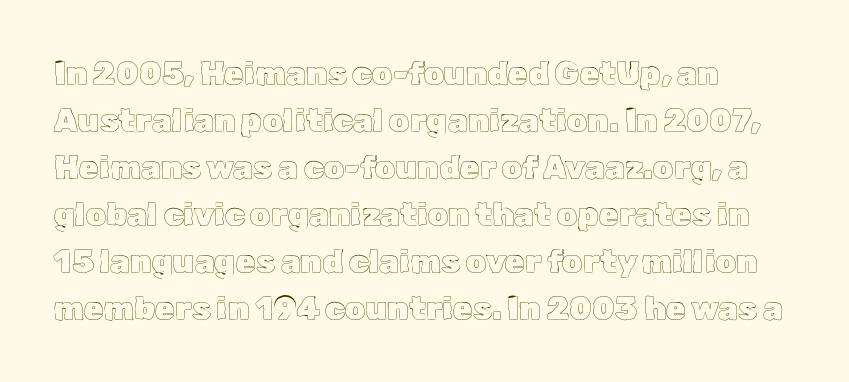
The compositor pushed each line to the left boundary. Rendered with straight, roman letterforms. Is the letter spacing exaggerated? No — it looks like the ordinary default. The lines sit at an ordinary, default distance from one another. Lines of text with bare space underneath.
